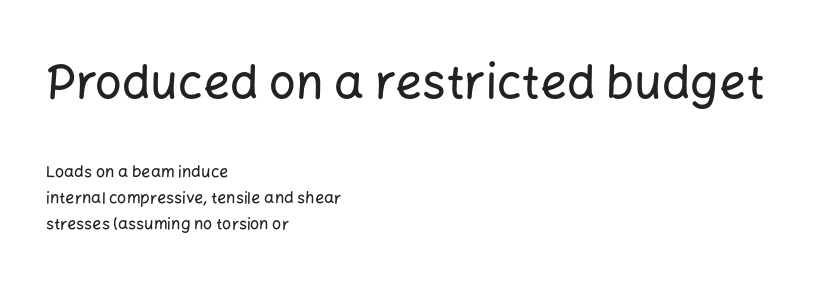
{"serif": "no", "italic": "no", "width": "normal", "stroke_contrast": "low", "x_height": "medium", "monospaced": "no", "underline": "no", "align": "left", "line_spacing": "normal", "line_spacing_ratio": 1.61, "letter_spacing": "normal", "letter_spacing_em": 0.0, "larger_block": "first", "size_ratio": 2.94, "glyph_px": 47}
